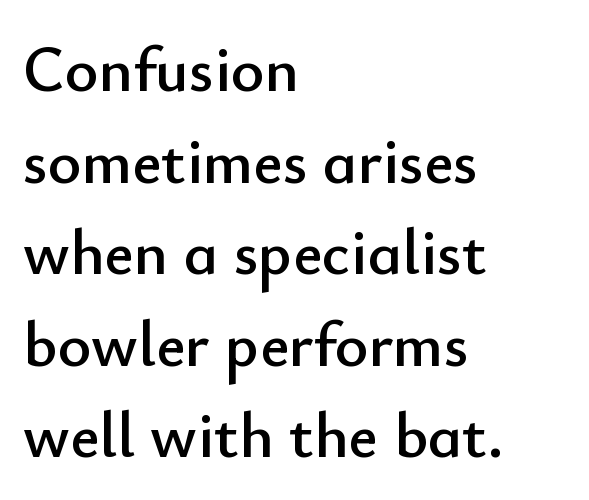
{"serif": "no", "italic": "no", "width": "normal", "stroke_contrast": "low", "x_height": "small", "monospaced": "no", "underline": "no", "align": "left", "line_spacing": "normal", "line_spacing_ratio": 1.43, "letter_spacing": "normal", "letter_spacing_em": 0.0, "glyph_px": 64}
